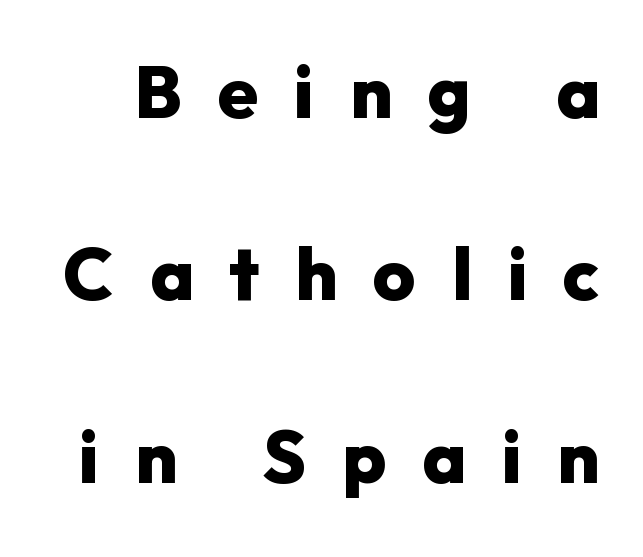
You'd pick this weight for a headline — it's a proper bold. Type without underlining. Reading down the column, the eye jumps a long way to each next line. This sample has the flowing, uneven cadence of proportional lettering.
